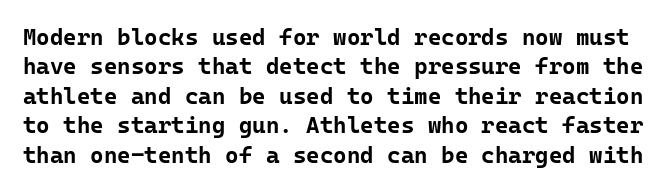
The image shows 23 px bold type, upright; set normal line spacing (1.28x), normal letter spacing, not underlined.
